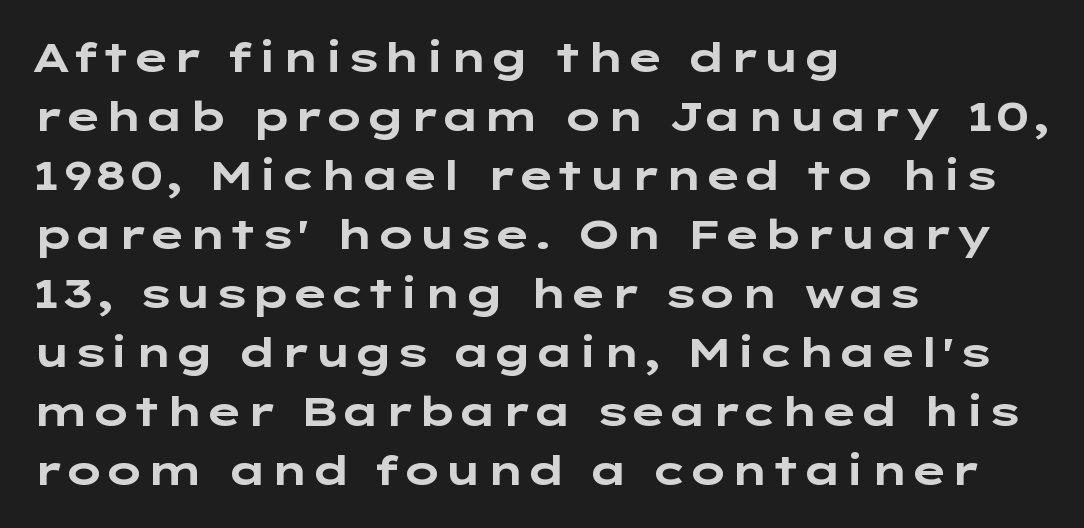
Q: Is the text bold? A: Yes.
Q: Is the text italic (slanted)? A: No, it is upright.
Q: Is the typeface a serif or a sans-serif typeface? A: Sans-serif.
Q: Is the text underlined? A: No.
Q: How is the paragraph aligned? A: Left-aligned.
Q: Is the spacing between letters normal or unusually wide? A: Normal.
Q: Is the spacing between lines tight, normal or loose? A: Normal.
Q: Width (condensed, normal, or wide)? A: Wide.
Q: Stroke contrast? A: Low.
Q: x-height? A: Medium.
